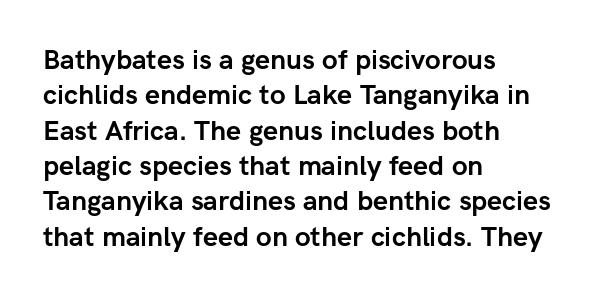
A clean baseline with only descenders dipping below it. These lines stack with their left ends in a neat column. Regular leading. Pretty heavy lettering here — definitely bold. Does extra space separate the letters? No, they use regular spacing.
